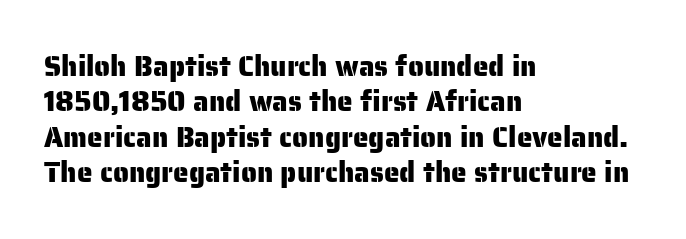
The image shows 28 px sans-serif type, upright; set left-aligned, normal line spacing (1.26x), normal letter spacing, not underlined; low stroke contrast and a medium x-height.
